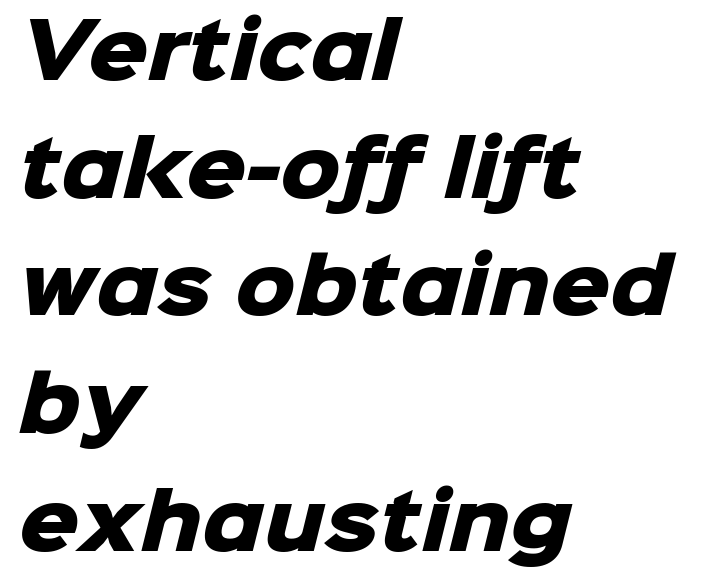
The image shows 75 px heavy sans-serif type; set left-aligned, normal line spacing (1.57x), normal letter spacing, not underlined; low stroke contrast and a medium x-height.
